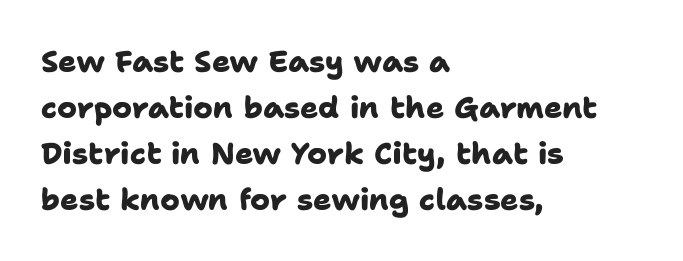
The paragraph has a hard left edge and a soft right edge. Underlining? Definitely not there. Do the characters align in a grid? No, the font is proportional. Glyph-to-glyph distance matches everyday printed text. No feet cap the strokes, marking this as sans-serif type.
